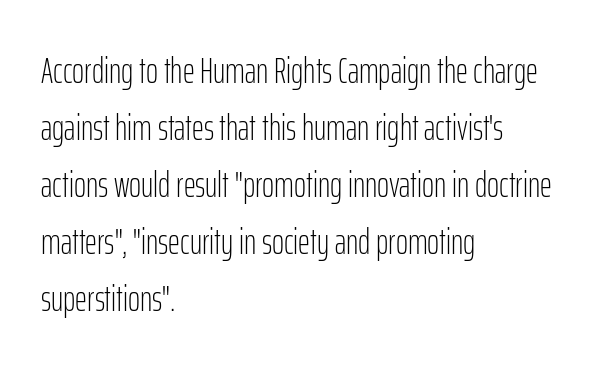
The cut favours lightness, reaching ordinary text weight at its darkest. The letterforms sit shoulder to shoulder at normal distance. Students, observe: this is what conventionally led text looks like. Words float on clear page, feet unadorned.
